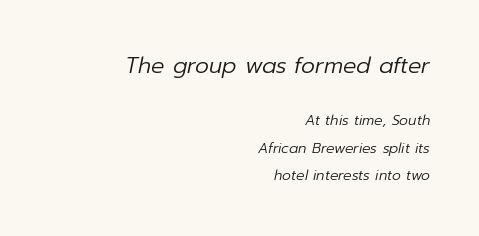
The image shows 22 px text type, italic (leaning right); set right-aligned, loose line spacing (1.95x), normal letter spacing, not underlined; the first (top) block is 1.57x larger.
